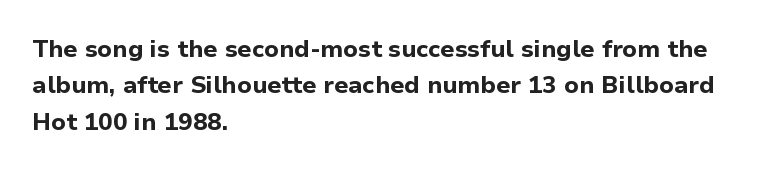
{"italic": "no", "bold": "yes", "underline": "no", "align": "left", "line_spacing": "normal", "line_spacing_ratio": 1.52, "letter_spacing": "normal", "letter_spacing_em": 0.0, "glyph_px": 24}
